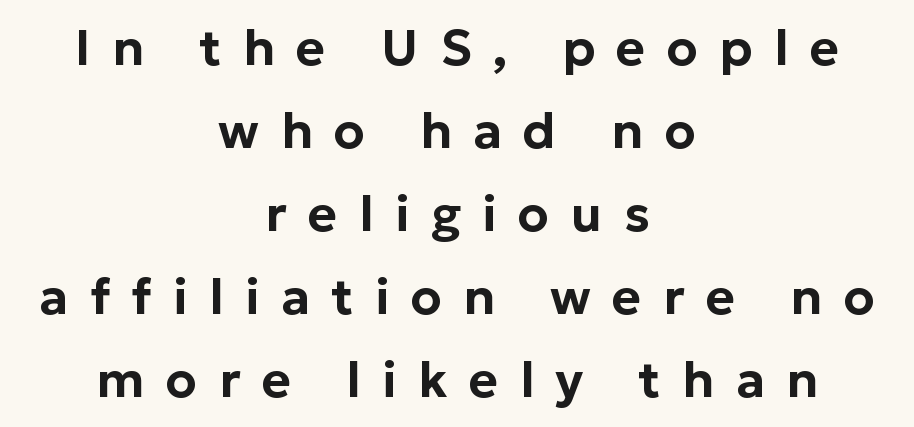
What's the leading like? Ordinary, nothing unusual. Each line is balanced around a shared central axis. Style check: upright. Look at the tracking — it's clearly loosened, letters drifting apart. Think of a printed novel: that variable character pitch is what you see here.
